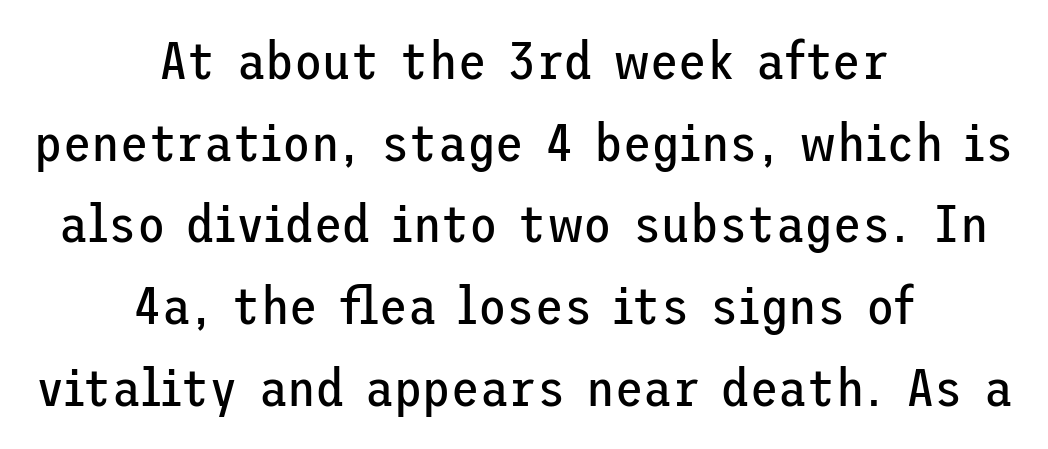
Q: Is the text bold? A: No.
Q: Is the text italic (slanted)? A: No, it is upright.
Q: Is the typeface a serif or a sans-serif typeface? A: Sans-serif.
Q: Is the text underlined? A: No.
Q: How is the paragraph aligned? A: Centered.
Q: Is the spacing between letters normal or unusually wide? A: Normal.
Q: Is the spacing between lines tight, normal or loose? A: Normal.
Q: Width (condensed, normal, or wide)? A: Normal.
Q: Stroke contrast? A: Low.
Q: x-height? A: Medium.
